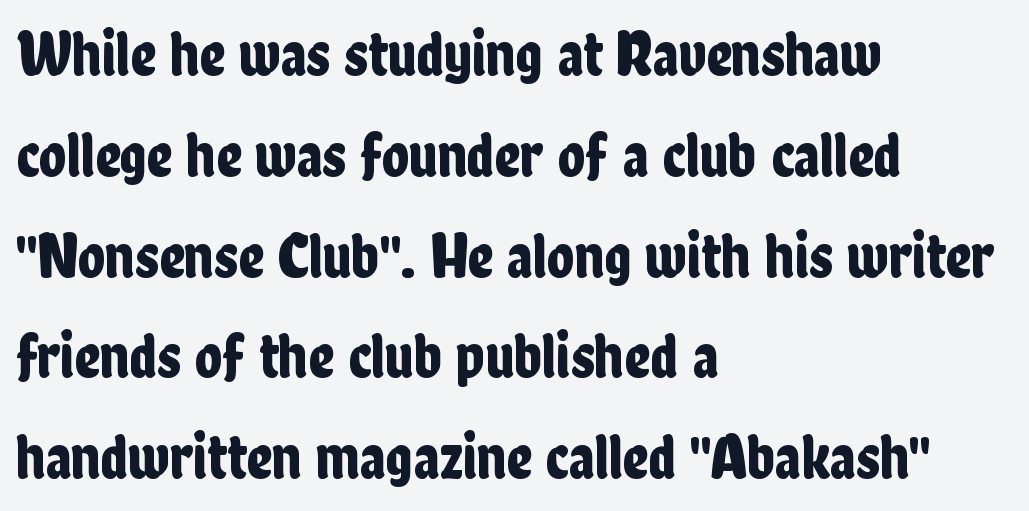
{"serif": "no", "italic": "no", "width": "condensed", "stroke_contrast": "low", "x_height": "medium", "monospaced": "no", "underline": "no", "align": "left", "line_spacing": "normal", "line_spacing_ratio": 1.6, "letter_spacing": "normal", "letter_spacing_em": 0.0, "glyph_px": 63}
